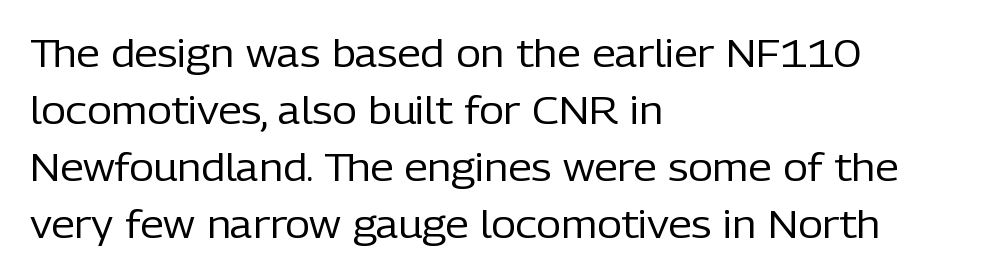
{"serif": "no", "italic": "no", "bold": "no", "weight": "regular", "width": "normal", "stroke_contrast": "low", "x_height": "medium", "monospaced": "no", "underline": "no", "align": "left", "line_spacing": "normal", "line_spacing_ratio": 1.5, "letter_spacing": "normal", "letter_spacing_em": 0.0, "glyph_px": 38}
